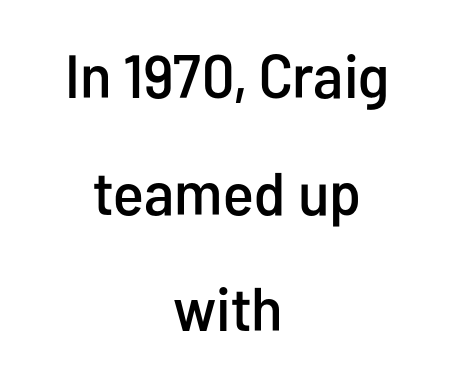
No word sits above an underline. Leading is clearly above the norm, producing a sparse column. Here the designer chose a conventional face with non-uniform glyph widths. Look at the tracking — it's just the regular setting, nothing added. Alignment: centered. Quick note: not italic, upright.
